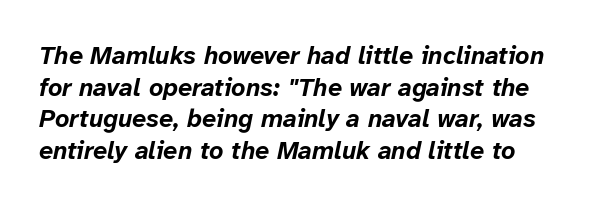
The image shows 25 px bold type, italic (leaning right); set normal line spacing (1.27x), normal letter spacing, not underlined.
